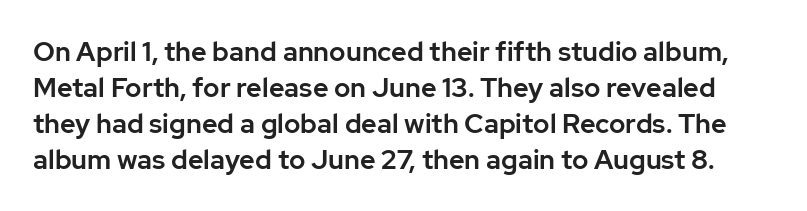
Quick note: underline off. Rows of type keep a routine distance in the vertical direction. Quick note: not italic, upright. Tracking value appears to be zero — textbook default spacing.
